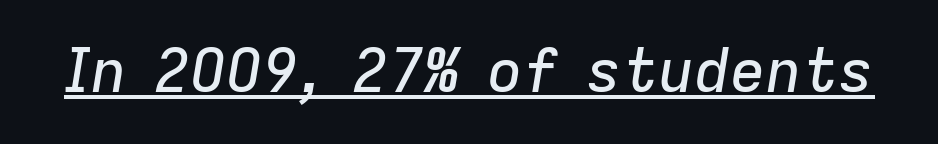
{"italic": "yes", "lean": "right", "slant_degrees": 9, "width": "normal", "stroke_contrast": "low", "x_height": "medium", "monospaced": "no", "underline": "yes", "letter_spacing": "normal", "letter_spacing_em": 0.0, "glyph_px": 60}
